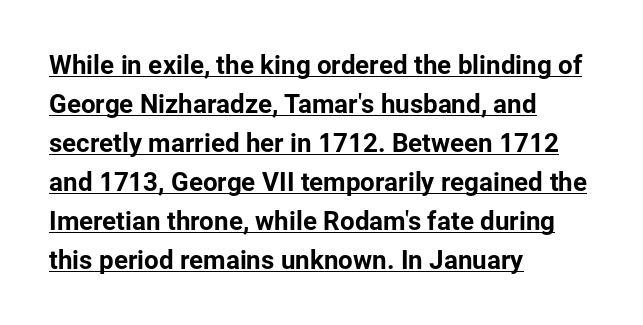
{"italic": "no", "underline": "yes", "align": "left", "line_spacing": "normal", "line_spacing_ratio": 1.5, "letter_spacing": "normal", "letter_spacing_em": 0.0, "glyph_px": 26}
